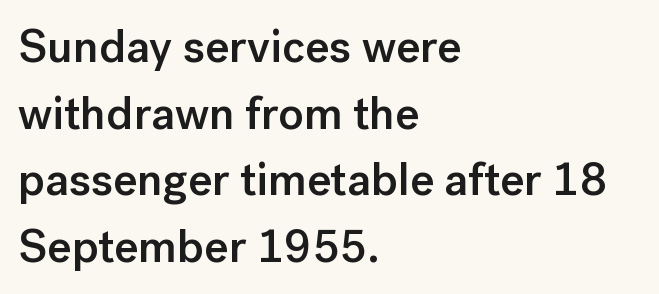
Looks like regular typesetting: each glyph gets only the width it needs. These lines keep a tight, regular rhythm from letter to letter. What's the leading like? Ordinary, nothing unusual. The compositor pushed each line to the left boundary.
